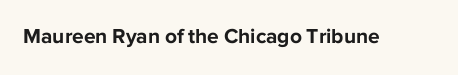
{"italic": "no", "bold": "yes", "underline": "no", "letter_spacing": "normal", "letter_spacing_em": 0.0, "glyph_px": 21}
